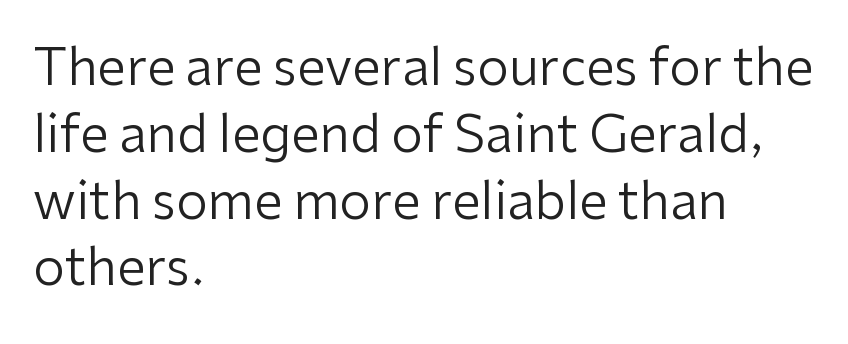
Q: Is the text bold? A: No.
Q: Is the text italic (slanted)? A: No, it is upright.
Q: Is the typeface a serif or a sans-serif typeface? A: Sans-serif.
Q: Is the text underlined? A: No.
Q: How is the paragraph aligned? A: Left-aligned.
Q: Is the spacing between letters normal or unusually wide? A: Normal.
Q: Is the spacing between lines tight, normal or loose? A: Normal.
Q: Width (condensed, normal, or wide)? A: Normal.
Q: Stroke contrast? A: Low.
Q: x-height? A: Medium.
Q: Monospaced? A: No.
